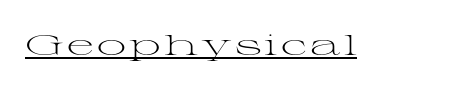
Q: Is the text bold? A: No.
Q: Is the text italic (slanted)? A: No, it is upright.
Q: Is the typeface a serif or a sans-serif typeface? A: Serif.
Q: Is the text underlined? A: Yes.
Q: Width (condensed, normal, or wide)? A: Wide.
Q: Stroke contrast? A: Medium.
Q: x-height? A: Medium.
Q: Monospaced? A: No.
